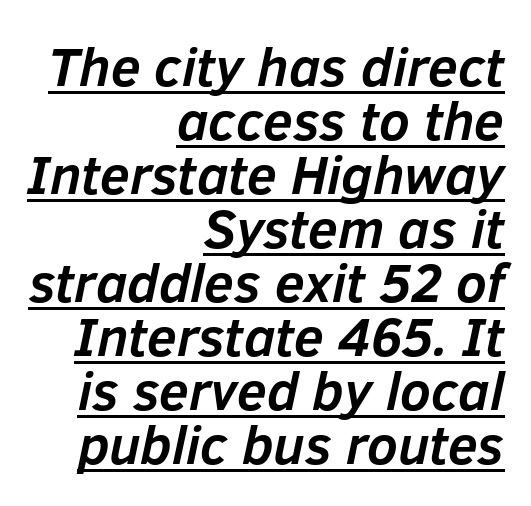
The image shows 54 px semibold type, italic (leaning right); set right-aligned, tight line spacing (1.0x), normal letter spacing, underlined; low stroke contrast and a medium x-height.
